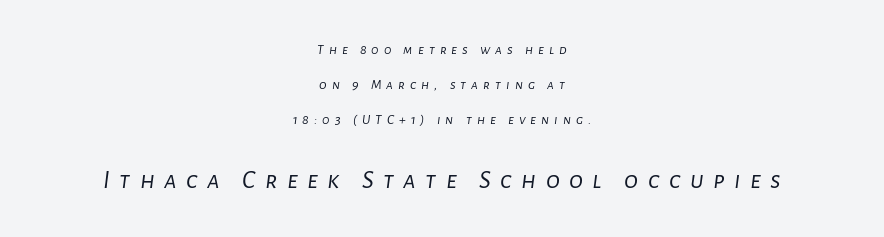
When letters slant like this, we call the style italic. No extra ink here — the face is not bold. Quick note: underline off. Honestly, the rows look like they've been pulled way apart.
